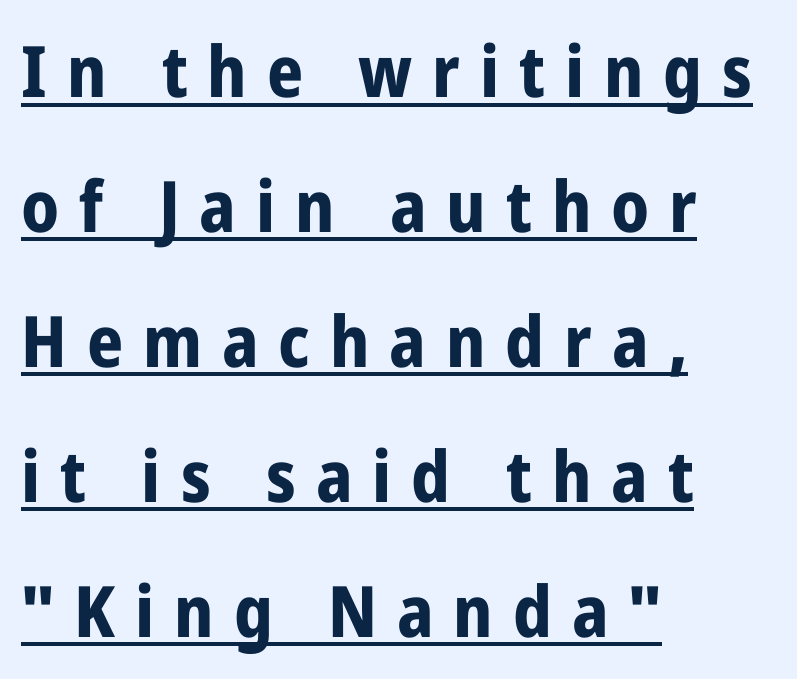
Here the designer chose a conventional face with non-uniform glyph widths. This sample uses an upright cut, with every glyph sitting square on the baseline. In terms of weight, the rendering is a true, heavy bold. Is there much room between lines? Yes — plenty of vertical air separates them. The passage shown has open, widely tracked lettering throughout.
